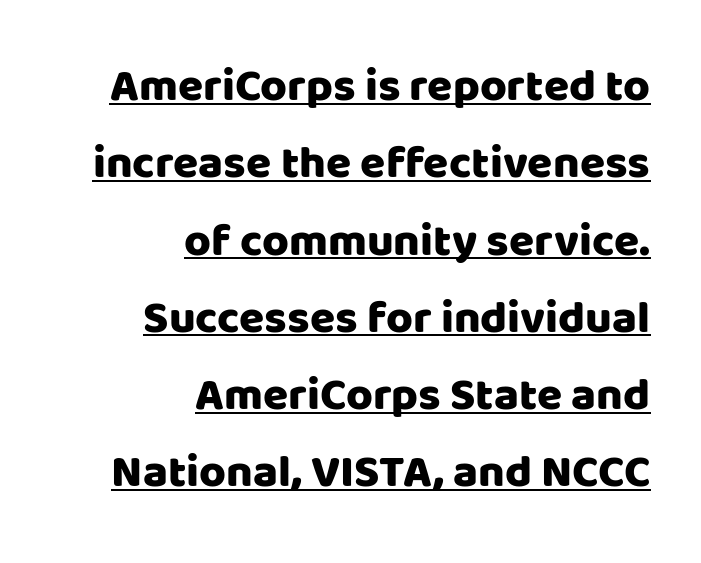
A typesetter would call this proportional, since set widths differ per character. Alignment: flush right. A typesetter would call this zero additional tracking. Serif or sans? Sans — the stroke terminals are bare. Is there any slant? The stems are plumb.
